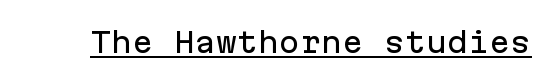
The typography opts for an upright posture over an oblique one. Underline: present. The face used here is rendered with its standard letterfit. Is this a fixed-width face? Yes — each glyph sits in an identical cell. Is this a sans? Yes — the strokes have no serifs.
